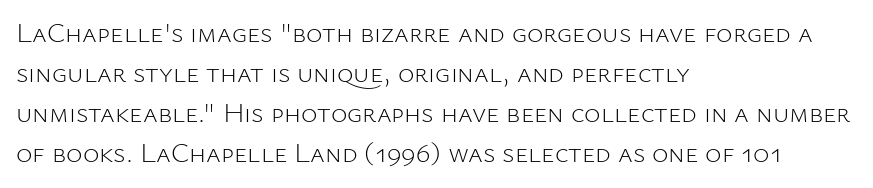
{"serif": "no", "italic": "no", "bold": "no", "weight": "light", "width": "normal", "stroke_contrast": "low", "x_height": "medium", "monospaced": "no", "underline": "no", "align": "left", "line_spacing": "normal", "line_spacing_ratio": 1.43, "letter_spacing": "normal", "letter_spacing_em": 0.0, "glyph_px": 28}
